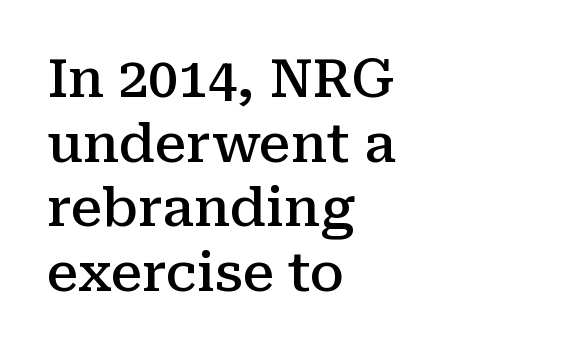
The image shows 53 px semibold serif type, upright; set left-aligned, line spacing 1.22x, normal letter spacing, not underlined; medium stroke contrast and a medium x-height.
